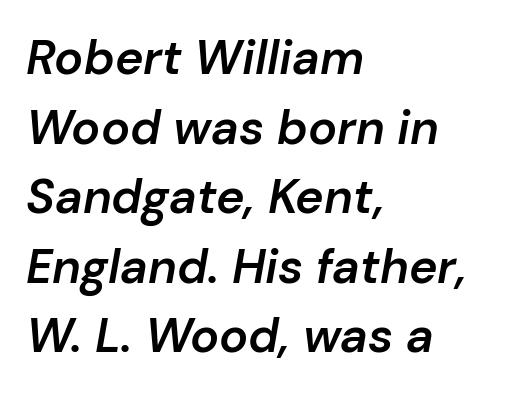
Q: Is the text bold? A: Semi-bold.
Q: Is the text italic (slanted)? A: Yes, it leans right by about 10 degrees.
Q: Is the text underlined? A: No.
Q: How is the paragraph aligned? A: Left-aligned.
Q: Is the spacing between letters normal or unusually wide? A: Normal.
Q: Is the spacing between lines tight, normal or loose? A: Normal.
Q: Width (condensed, normal, or wide)? A: Normal.
Q: Stroke contrast? A: Low.
Q: x-height? A: Medium.
Q: Monospaced? A: No.
